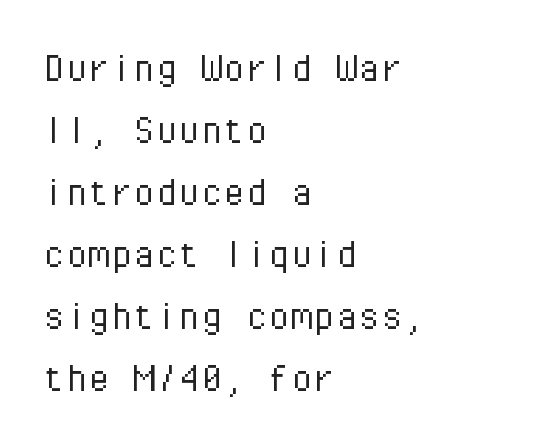
The font is comparable to plain body text, perhaps lighter. The space directly below the letters is spotless. This rendering leaves character spacing at its baseline value. Tall strokes in this sample are plumb rather than angled. To sum up the face: it is a sans, with no serifs. Every character here occupies the same horizontal width, giving the sample a typewriter-like rhythm.
